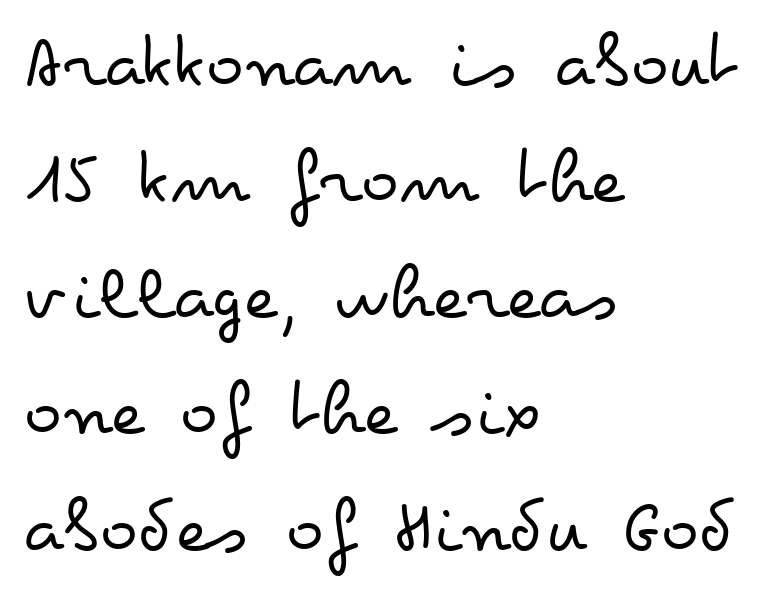
The image shows 79 px regular-weight, wide type, upright; set left-aligned, normal line spacing (1.47x), normal letter spacing, not underlined; low stroke contrast and a small x-height.
